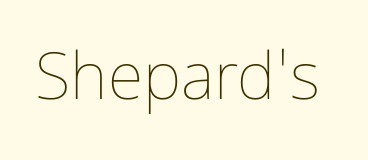
{"italic": "no", "bold": "no", "weight": "thin", "width": "condensed", "stroke_contrast": "low", "x_height": "medium", "monospaced": "no", "underline": "no", "letter_spacing": "normal", "letter_spacing_em": 0.0, "glyph_px": 65}
